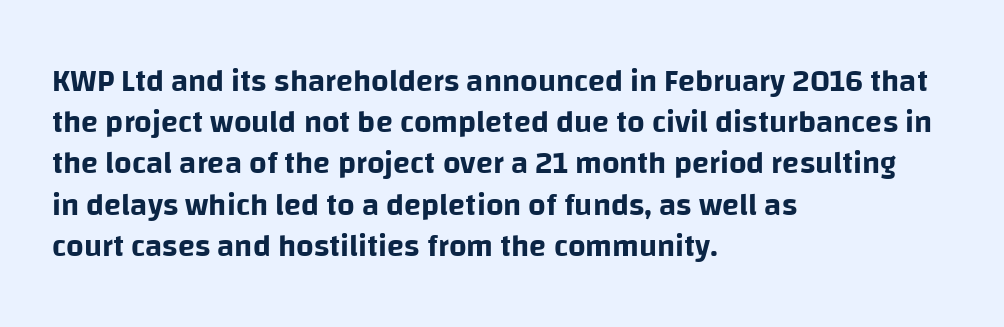
Looks like regular typesetting: each glyph gets only the width it needs. The type family on display is of the sans-serif kind. Ordinary non-slanted type is in use. Every row of glyphs begins at an identical x-position on the left. Between one letter and the next there's only the usual sliver of space.
